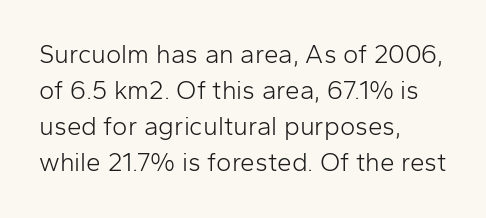
Teacher's note: observe the even left margin — that is flush-left alignment. Students, note that the glyphs here touch the page at normal intervals. Do the letters lean? They stand straight. Descenders hang freely into open space. Stem width sits at or under what a default text font uses.
